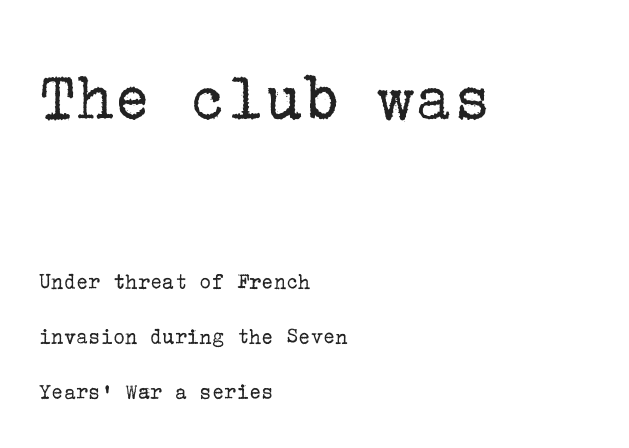
{"serif": "yes", "italic": "no", "bold": "no", "weight": "regular", "width": "normal", "stroke_contrast": "low", "x_height": "medium", "underline": "no", "align": "left", "line_spacing": "loose", "line_spacing_ratio": 2.39, "letter_spacing": "normal", "letter_spacing_em": 0.0, "larger_block": "first", "size_ratio": 3.04, "glyph_px": 70}
